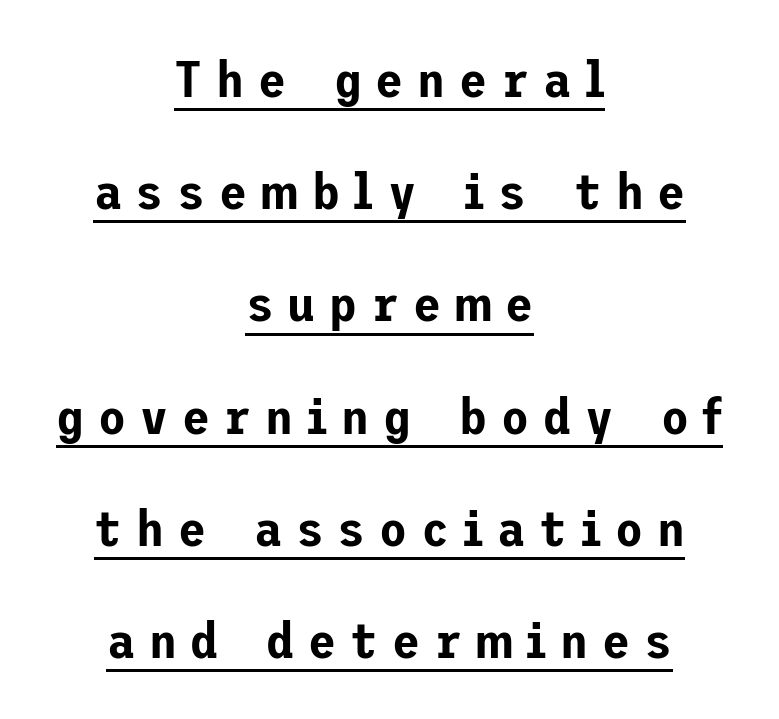
{"serif": "no", "italic": "no", "width": "normal", "stroke_contrast": "low", "x_height": "medium", "underline": "yes", "align": "center", "line_spacing": "loose", "line_spacing_ratio": 2.2, "letter_spacing": "wide", "letter_spacing_em": 0.27, "glyph_px": 51}
